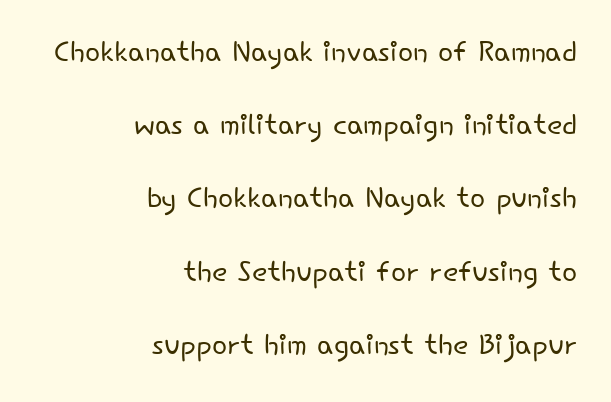
A typesetter would call this proportional, since set widths differ per character. The cut favours lightness, reaching ordinary text weight at its darkest. One-word summary of the alignment: right. Underlining? Definitely not there.
